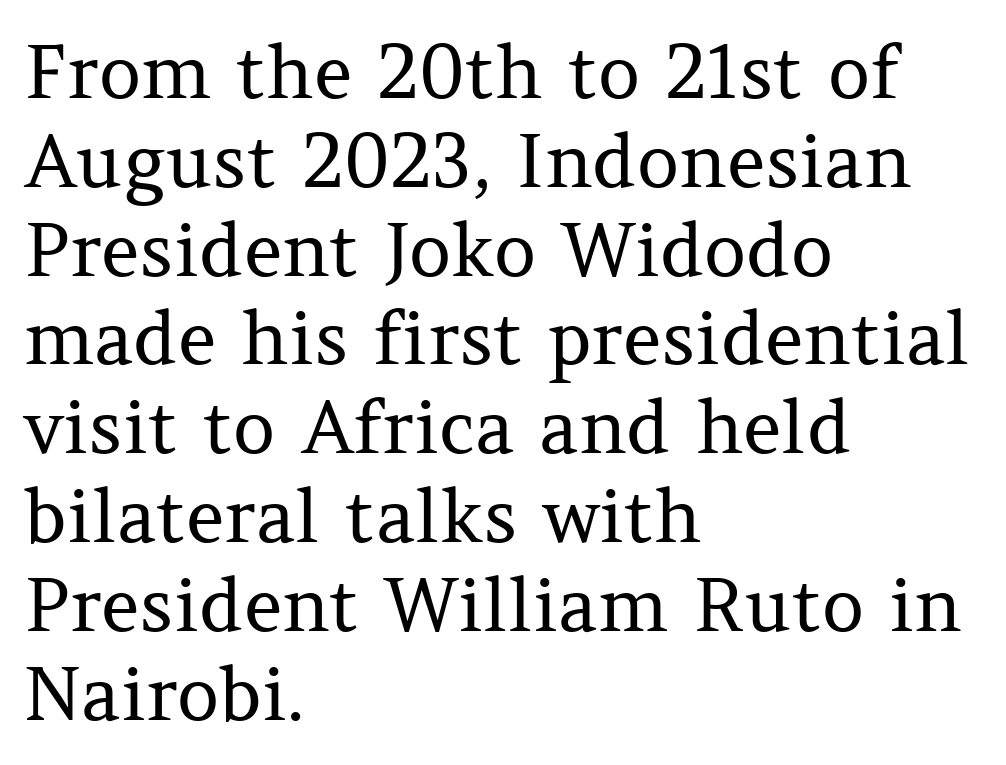
Italic? Not at all — the glyphs are vertical. Is the block centered? No — it sits flush against the left margin. Varying glyph widths throughout — classic text-font behaviour. Is the letter spacing exaggerated? No — it looks like the ordinary default. Weight: regular or lighter. Plain, unruled lines of type.
